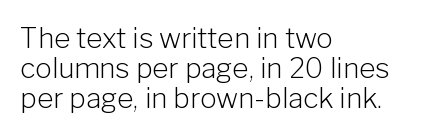
The image shows 28 px light sans-serif type, upright; set left-aligned, tight line spacing (1.07x), normal letter spacing, not underlined; low stroke contrast and a medium x-height.
